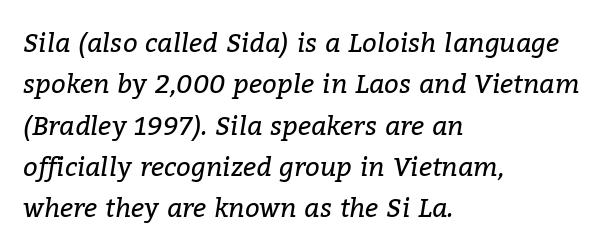
How are the letters spaced? Ordinarily, with no added tracking. Letters rest on an invisible, unmarked baseline. In terms of leading, this rendering sits right in the middle. Italic? Definitely — the glyphs are oblique.
